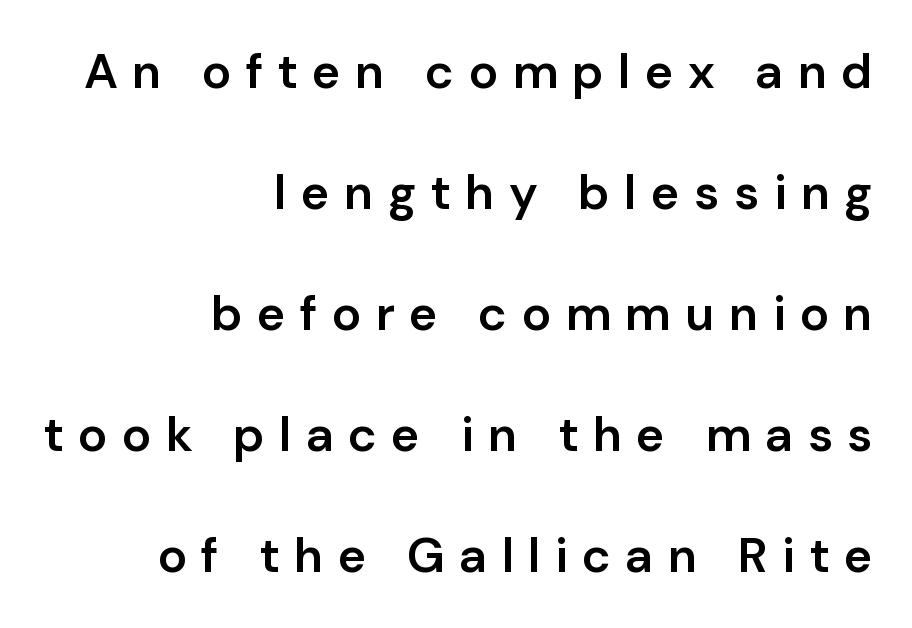
The rendering uses a semibold face; strokes are thickened but not to full bold. The face used here is a sans, in the tradition of grotesques and geometrics. What stands out about the letter spacing? Its width — letters are far apart. The vertical gap from one line to the next is large.
